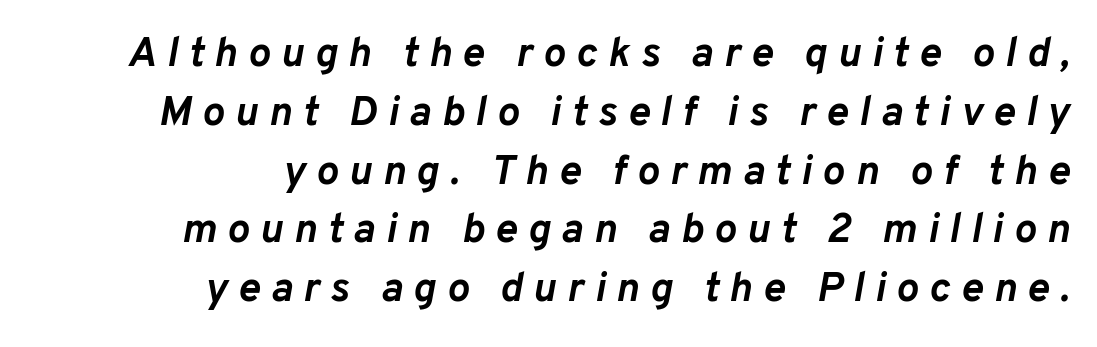
The image shows 42 px semibold type, italic (leaning right); set right-aligned, normal line spacing (1.4x), unusually wide letter spacing (+0.25 em), not underlined; low stroke contrast and a medium x-height.
